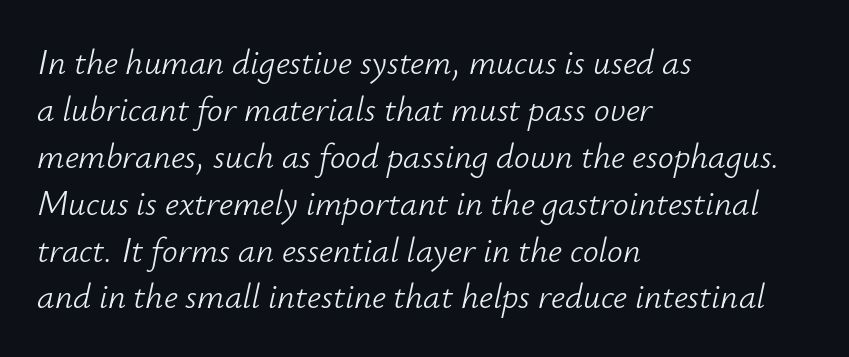
The image shows 35 px light type, italic (leaning right); set left-aligned, normal line spacing (1.34x), normal letter spacing, not underlined; low stroke contrast and a small x-height.
